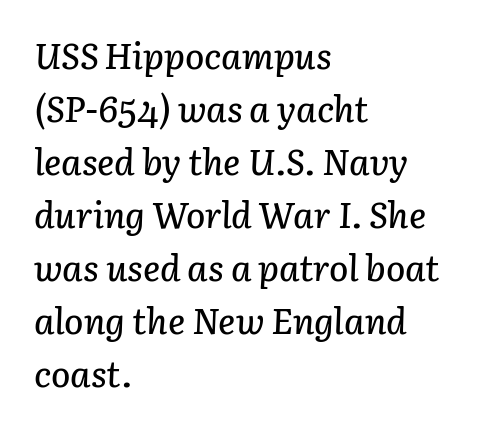
Check the space under the baseline: it is left empty. These lines keep a tight, regular rhythm from letter to letter. The passage shown leans; its letterforms are oblique. Character widths vary here, with narrow letters taking less room than wide ones. Honestly, the row spacing looks completely unremarkable. The lines in this sample share a left origin and differ only in where they stop.
